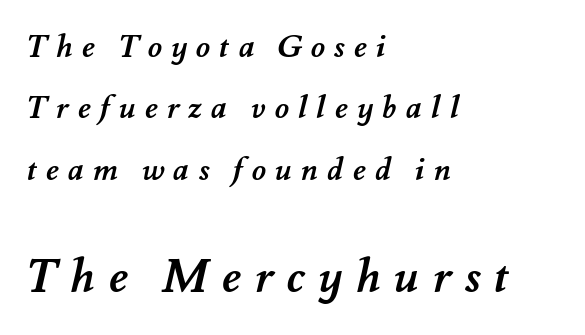
The vertical gap from one line to the next is large. Plenty of ink on the page — the face is bold. This sample has the flowing, uneven cadence of proportional lettering. These lines have a slow, spaced-out rhythm from letter to letter.
